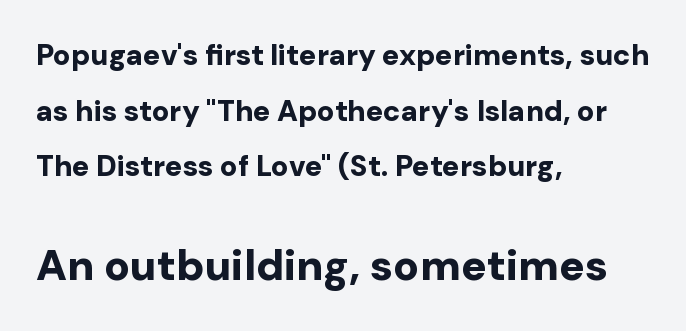
{"serif": "no", "italic": "no", "bold": "yes", "weight": "bold", "width": "normal", "stroke_contrast": "low", "x_height": "medium", "monospaced": "no", "underline": "no", "align": "left", "line_spacing": "loose", "line_spacing_ratio": 1.92, "letter_spacing": "normal", "letter_spacing_em": 0.0, "larger_block": "second", "size_ratio": 1.48, "glyph_px": 43}
